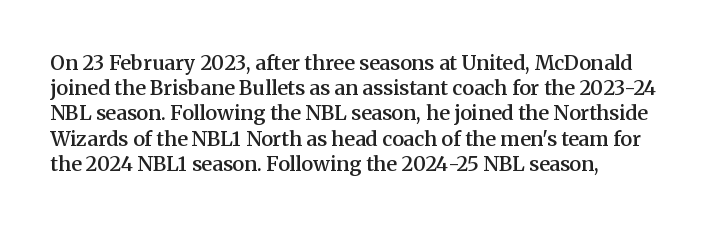
{"italic": "no", "bold": "semi", "underline": "no", "align": "left", "line_spacing": "normal", "line_spacing_ratio": 1.26, "letter_spacing": "normal", "letter_spacing_em": 0.0, "glyph_px": 20}
